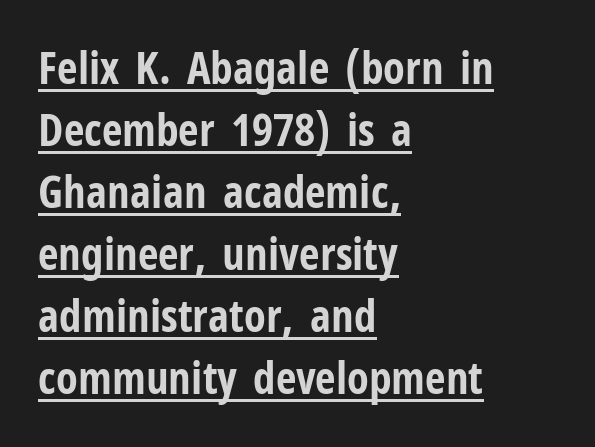
{"serif": "no", "italic": "no", "bold": "yes", "weight": "bold", "width": "condensed", "stroke_contrast": "low", "x_height": "medium", "monospaced": "no", "underline": "yes", "align": "left", "line_spacing": "normal", "line_spacing_ratio": 1.38, "letter_spacing": "normal", "letter_spacing_em": 0.0, "glyph_px": 45}
